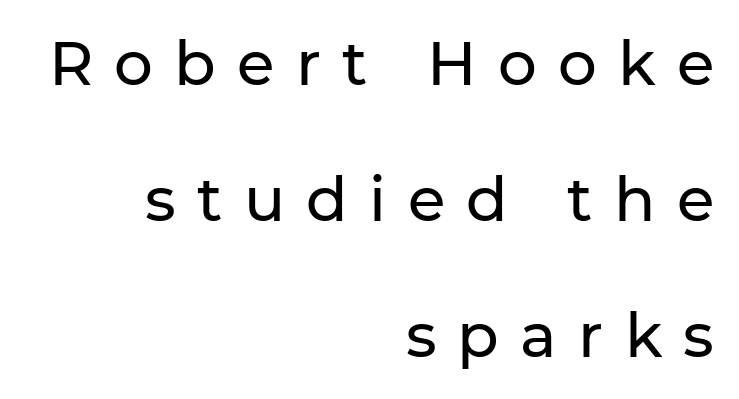
Ordinary non-slanted type is in use. The lines in this sample share a right terminus and differ only in where they begin. Is there much room between lines? Yes — plenty of vertical air separates them. Note: no serifs on the glyphs. Does extra space separate the letters? Yes, quite a lot of it. The passage shown is typed in a proportional face where columns would drift.
